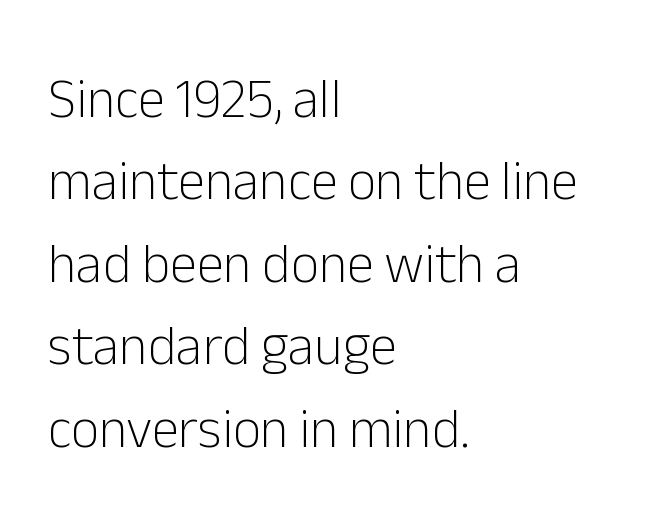
{"serif": "no", "italic": "no", "bold": "no", "weight": "light", "width": "normal", "stroke_contrast": "low", "x_height": "medium", "monospaced": "no", "underline": "no", "align": "left", "line_spacing": "normal", "line_spacing_ratio": 1.5, "letter_spacing": "normal", "letter_spacing_em": 0.0, "glyph_px": 55}
